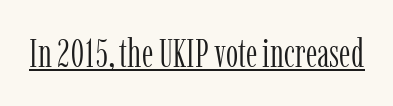
The passage shown is typed in a proportional face where columns would drift. Is this a sans? No — the strokes have serifs. The axis of the letterforms is exactly vertical. Weight class: somewhere from thin through regular. Quick note: underline on. Caption: standard tracking, unaltered.
